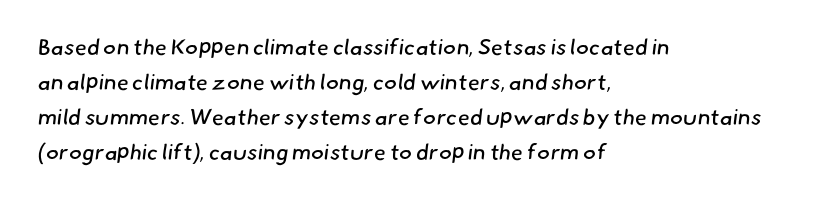
The image shows 22 px text type; set left-aligned, normal line spacing (1.59x), normal letter spacing, not underlined.
